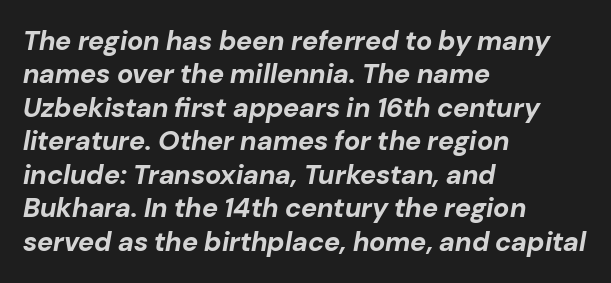
Q: Is the text bold? A: Yes.
Q: Is the text italic (slanted)? A: Yes, it leans right by about 10 degrees.
Q: Is the text underlined? A: No.
Q: How is the paragraph aligned? A: Left-aligned.
Q: Is the spacing between letters normal or unusually wide? A: Normal.
